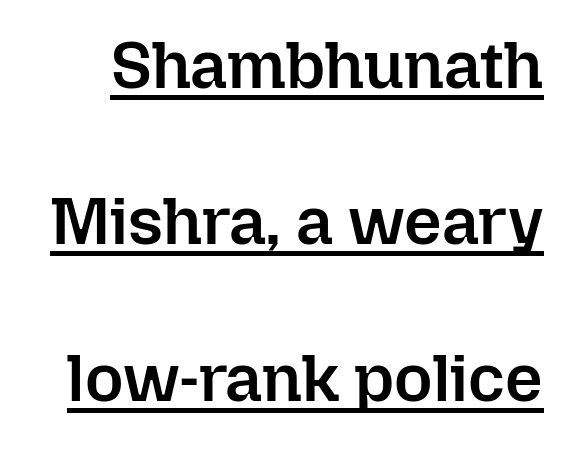
Q: Is the text bold? A: Semi-bold.
Q: Is the text italic (slanted)? A: No, it is upright.
Q: Is the text underlined? A: Yes.
Q: Is the spacing between letters normal or unusually wide? A: Normal.
Q: Is the spacing between lines tight, normal or loose? A: Loose.
Q: Width (condensed, normal, or wide)? A: Normal.
Q: Stroke contrast? A: Low.
Q: x-height? A: Medium.
Q: Monospaced? A: No.
